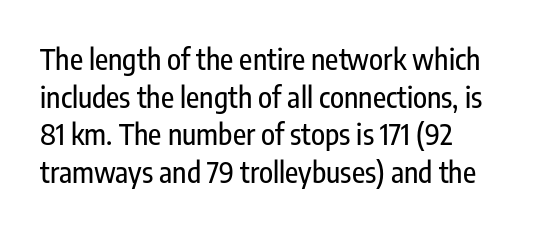
{"serif": "no", "italic": "no", "width": "condensed", "stroke_contrast": "low", "x_height": "medium", "monospaced": "no", "underline": "no", "line_spacing": "normal", "line_spacing_ratio": 1.3, "letter_spacing": "normal", "letter_spacing_em": 0.0, "glyph_px": 29}
